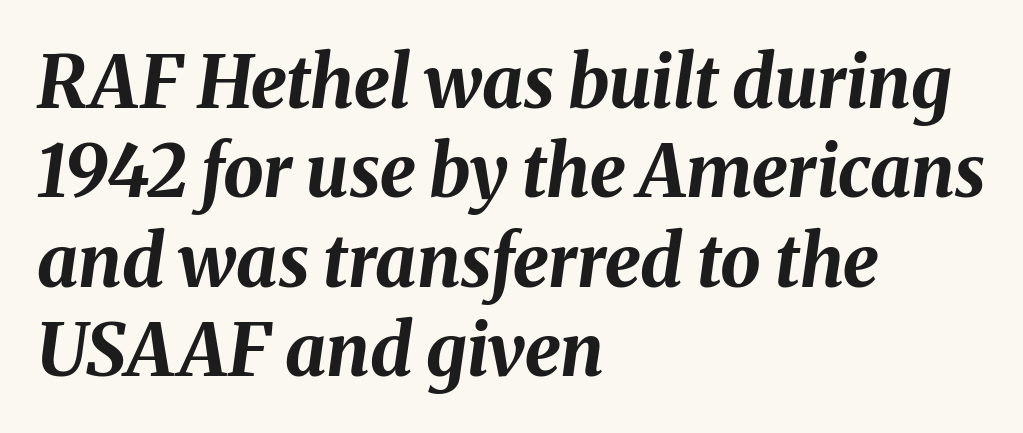
{"italic": "yes", "lean": "right", "slant_degrees": 8, "bold": "yes", "weight": "bold", "width": "normal", "stroke_contrast": "medium", "x_height": "medium", "monospaced": "no", "underline": "no", "align": "left", "line_spacing_ratio": 1.24, "letter_spacing": "normal", "letter_spacing_em": 0.0, "glyph_px": 72}
